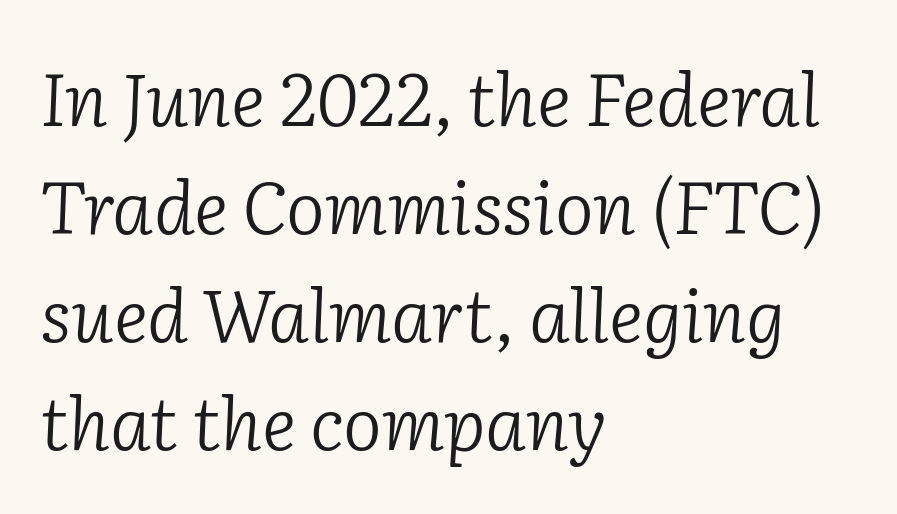
Which margin do the lines hug? The left one — the right edge is uneven. The face used here has a pronounced slope to its letters. How are the letters spaced? Ordinarily, with no added tracking. To sum up the face: it has serifs. Heft: none added — not bold.
